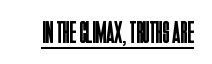
The image shows 31 px regular-weight, condensed sans-serif type, upright; set normal letter spacing, underlined; low stroke contrast and a large x-height.
